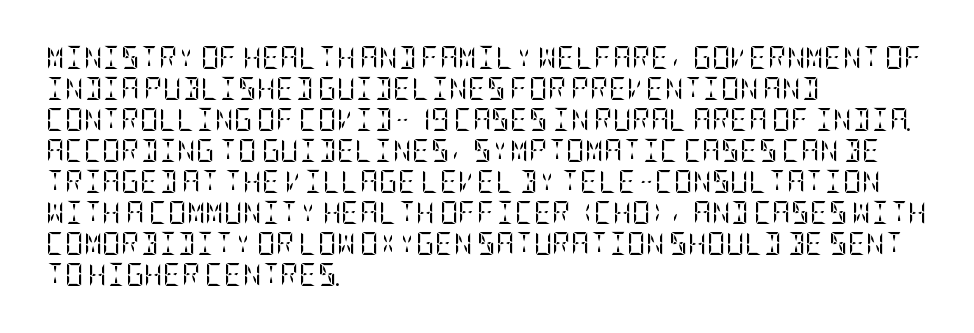
Posture: upright roman. The ragged edge is on the right, which tells us the setting is flush left. Reading down the column, the eye jumps a familiar distance to each next line. The specimen omits any rule beneath the text block's lines. The face looks like a standard text weight, possibly lighter.
